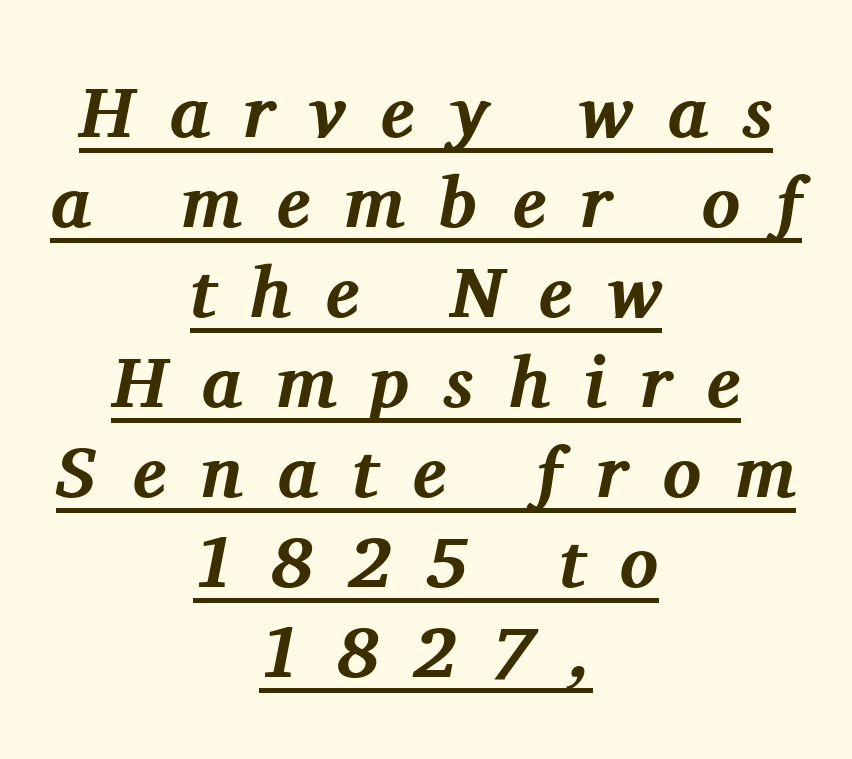
Short note: letters widely spaced. Where is the straight margin? There isn't one; the lines are centered. Slant detected: the letters are inclined. Is this a sans? No — the strokes have serifs. Notice how a bar underscores the lettering throughout.
